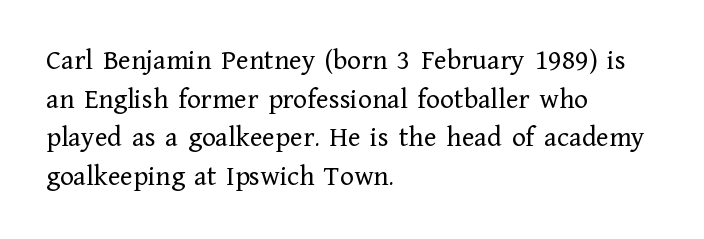
Q: Is the text bold? A: No.
Q: Is the text italic (slanted)? A: No, it is upright.
Q: Is the typeface a serif or a sans-serif typeface? A: Serif.
Q: Is the text underlined? A: No.
Q: How is the paragraph aligned? A: Left-aligned.
Q: Is the spacing between letters normal or unusually wide? A: Normal.
Q: Is the spacing between lines tight, normal or loose? A: Normal.
Q: Width (condensed, normal, or wide)? A: Normal.
Q: Stroke contrast? A: Low.
Q: x-height? A: Medium.
Q: Monospaced? A: No.
